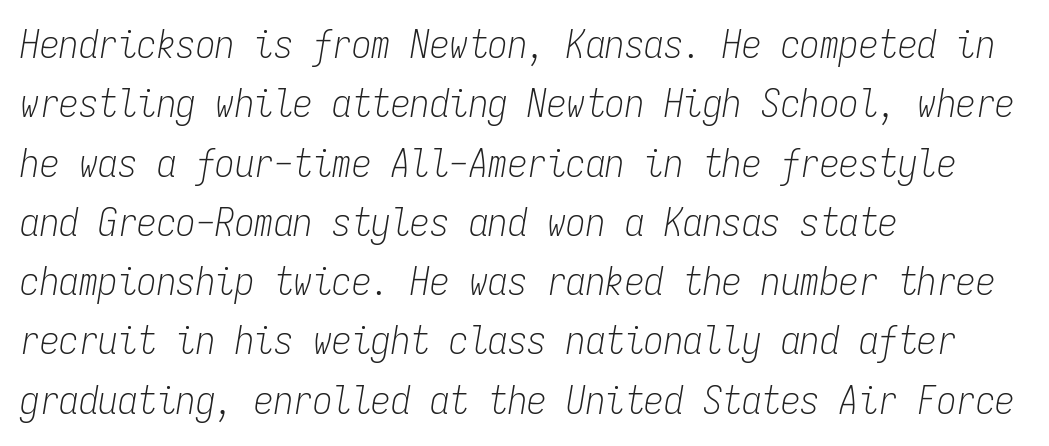
Q: Is the text bold? A: No.
Q: Is the text italic (slanted)? A: Yes, it leans right by about 9 degrees.
Q: Is the text underlined? A: No.
Q: How is the paragraph aligned? A: Left-aligned.
Q: Is the spacing between letters normal or unusually wide? A: Normal.
Q: Is the spacing between lines tight, normal or loose? A: Normal.
Q: Width (condensed, normal, or wide)? A: Condensed.
Q: Stroke contrast? A: Low.
Q: x-height? A: Medium.
Q: Monospaced? A: Yes.
